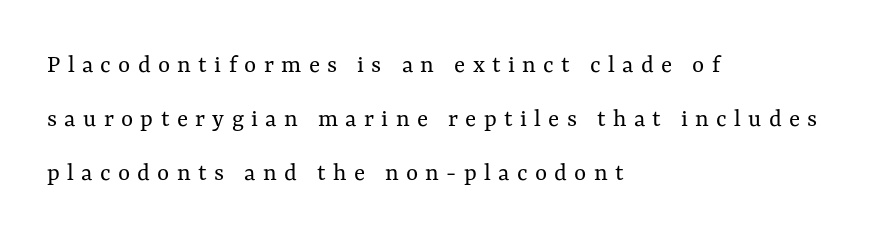
The image shows 26 px text type, upright; set left-aligned, loose line spacing (2.07x), unusually wide letter spacing (+0.28 em), not underlined.
